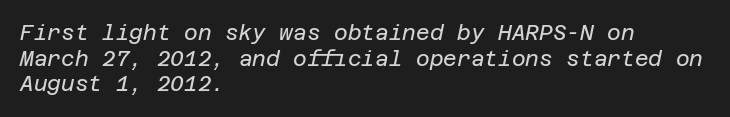
The image shows 21 px text type, italic (leaning right); set left-aligned, line spacing 1.22x, normal letter spacing, not underlined.
